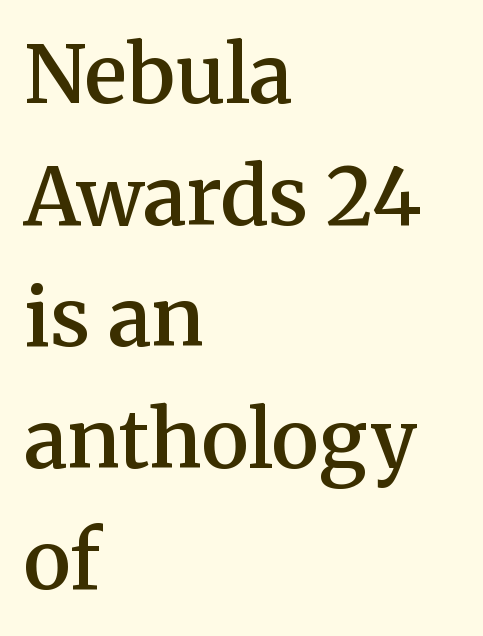
The image shows 80 px semibold serif type, upright; set left-aligned, normal line spacing (1.52x), normal letter spacing, not underlined; medium stroke contrast and a medium x-height.
